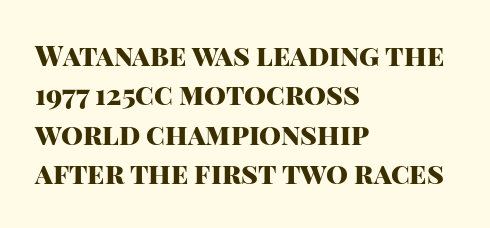
Has an underline been added? It has not. The leading is moderate, giving the passage an even texture. A sans-serif font was chosen for this passage. The gaps between neighbouring characters are ordinary and unremarkable.
